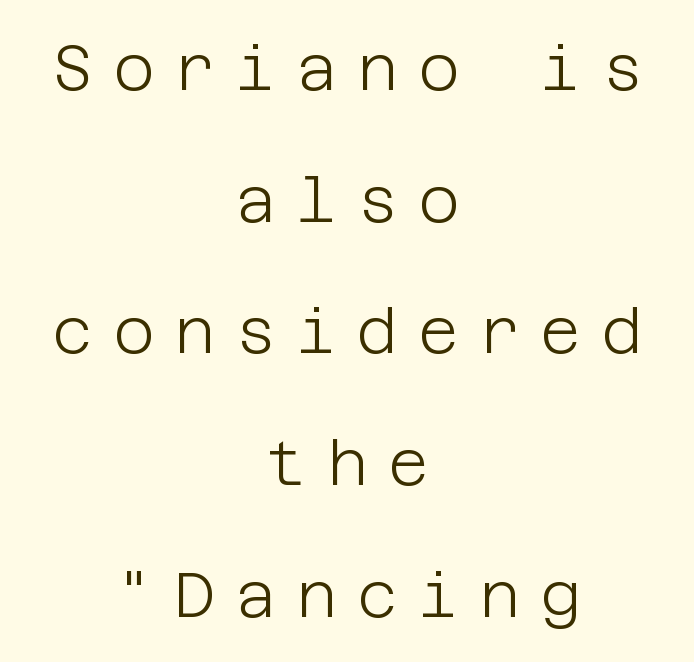
{"serif": "no", "italic": "no", "bold": "no", "weight": "light", "width": "normal", "stroke_contrast": "low", "x_height": "large", "underline": "no", "align": "center", "line_spacing": "loose", "line_spacing_ratio": 2.09, "letter_spacing": "wide", "letter_spacing_em": 0.32, "glyph_px": 63}
